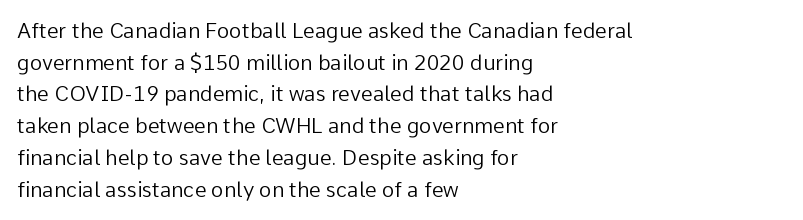
Q: Is the text bold? A: No.
Q: Is the text italic (slanted)? A: No, it is upright.
Q: Is the text underlined? A: No.
Q: How is the paragraph aligned? A: Left-aligned.
Q: Is the spacing between letters normal or unusually wide? A: Normal.
Q: Is the spacing between lines tight, normal or loose? A: Normal.
